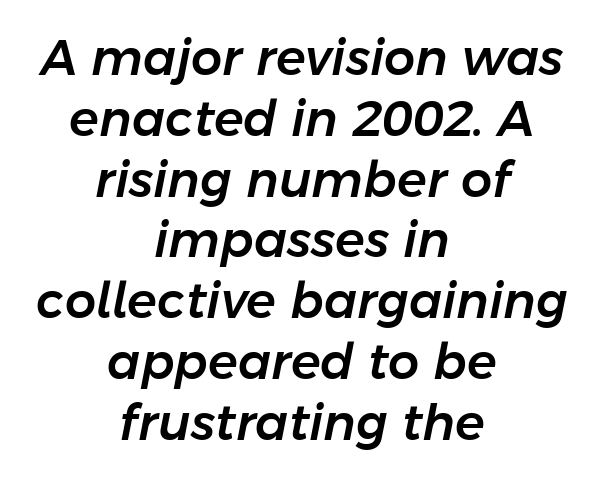
The image shows 49 px text type, italic (leaning right); set centered, line spacing 1.24x, normal letter spacing, not underlined; low stroke contrast and a medium x-height.
